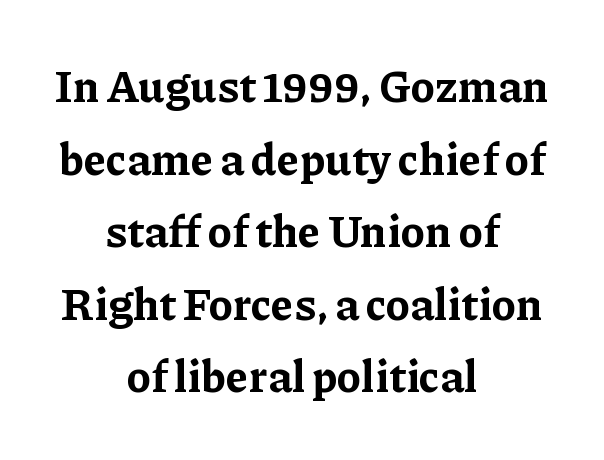
Q: Is the text bold? A: Yes.
Q: Is the text italic (slanted)? A: No, it is upright.
Q: Is the typeface a serif or a sans-serif typeface? A: Serif.
Q: Is the text underlined? A: No.
Q: How is the paragraph aligned? A: Centered.
Q: Is the spacing between letters normal or unusually wide? A: Normal.
Q: Is the spacing between lines tight, normal or loose? A: Normal.
Q: Width (condensed, normal, or wide)? A: Normal.
Q: Stroke contrast? A: Low.
Q: x-height? A: Medium.
Q: Monospaced? A: No.
